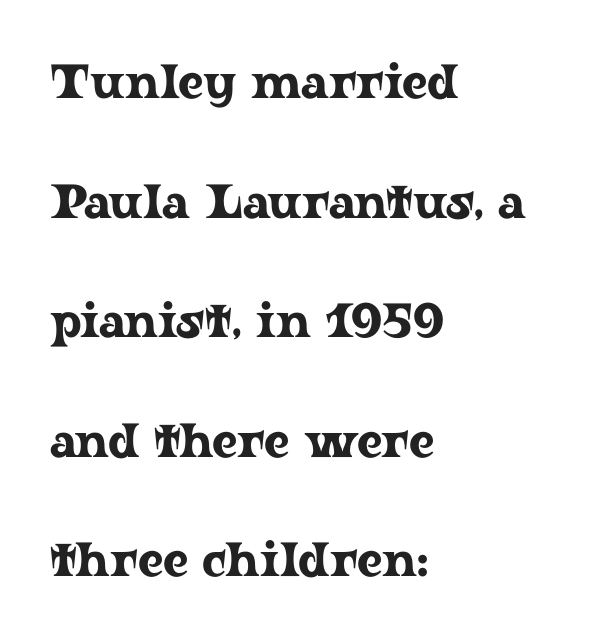
The image shows 48 px wide serif type, upright; set left-aligned, loose line spacing (2.49x), normal letter spacing, not underlined; low stroke contrast and a medium x-height.
